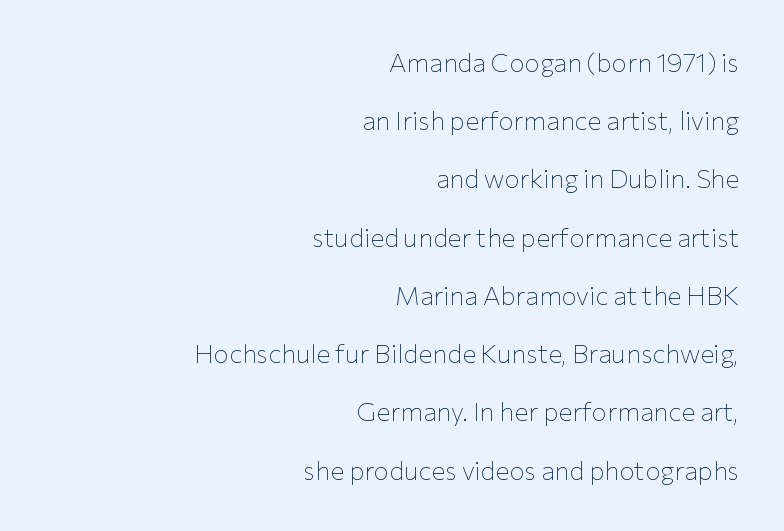
{"italic": "no", "bold": "no", "underline": "no", "align": "right", "line_spacing": "loose", "line_spacing_ratio": 2.24, "letter_spacing": "normal", "letter_spacing_em": 0.0, "glyph_px": 26}
